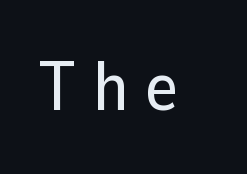
The image shows 70 px sans-serif type, upright; set unusually wide letter spacing (+0.24 em), not underlined; low stroke contrast and a medium x-height.
